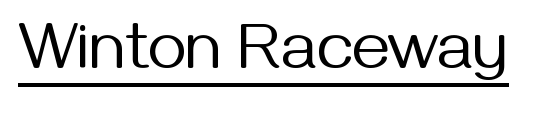
{"serif": "no", "italic": "no", "bold": "no", "weight": "regular", "width": "normal", "stroke_contrast": "medium", "x_height": "medium", "monospaced": "no", "underline": "yes", "letter_spacing": "normal", "letter_spacing_em": 0.0, "glyph_px": 66}
